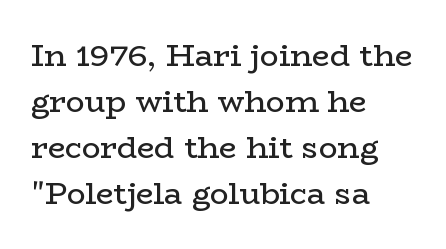
The image shows 31 px regular-weight, wide serif type, upright; set left-aligned, normal line spacing (1.48x), normal letter spacing, not underlined; low stroke contrast and a medium x-height.
